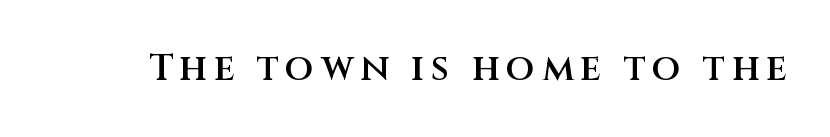
Characters remain perfectly vertical along every line. This rendering features lettering with no underline. Is this a fixed-width face? No — the glyphs have proportional, varying widths. Regarding serifs, this sample does without them.
